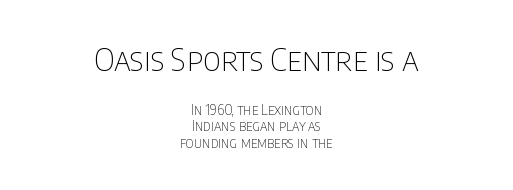
{"serif": "no", "italic": "no", "bold": "no", "weight": "thin", "width": "condensed", "stroke_contrast": "low", "x_height": "large", "monospaced": "no", "underline": "no", "align": "center", "line_spacing": "tight", "line_spacing_ratio": 1.15, "letter_spacing": "normal", "letter_spacing_em": 0.0, "larger_block": "first", "size_ratio": 2.29, "glyph_px": 32}
